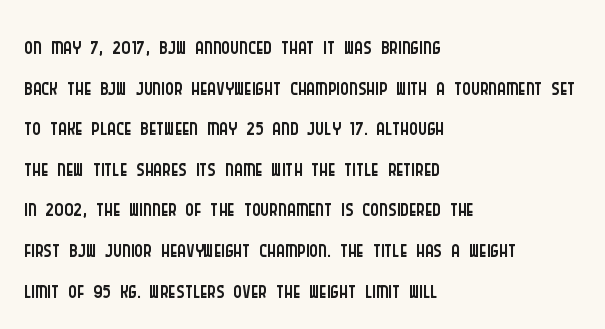
{"serif": "no", "italic": "no", "bold": "no", "weight": "light", "width": "condensed", "stroke_contrast": "low", "x_height": "large", "monospaced": "no", "underline": "no", "align": "left", "line_spacing_ratio": 1.23, "letter_spacing": "normal", "letter_spacing_em": 0.0, "glyph_px": 33}
